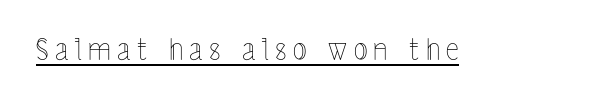
Spacing between characters has been opened up far beyond the box default. Here the designer chose a conventional face with non-uniform glyph widths. The type sits square on the baseline with zero lean. Think standard paragraph weight, or any step lighter than that. The specimen includes a rule beneath the text block's lines.
